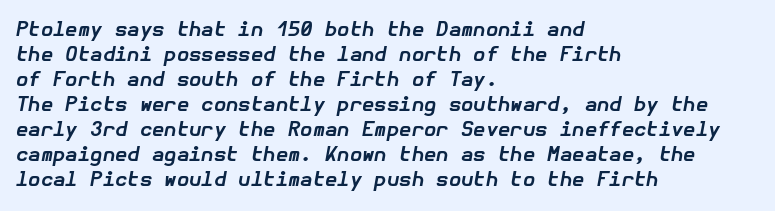
The whole block is typeset with a tilt. In terms of weight, the rendering is a true, heavy bold. Is the block centered? No — it sits flush against the left margin. Standard letterfit; no display-style spreading of the glyphs. Bare-footed words on every line.
